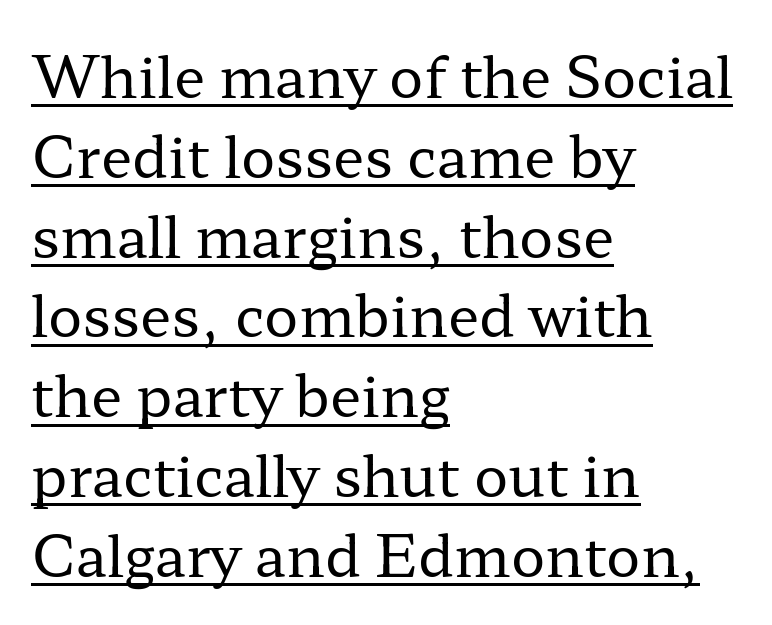
The image shows 57 px regular-weight, wide serif type, upright; set left-aligned, normal line spacing (1.4x), normal letter spacing, underlined; low stroke contrast and a medium x-height.
